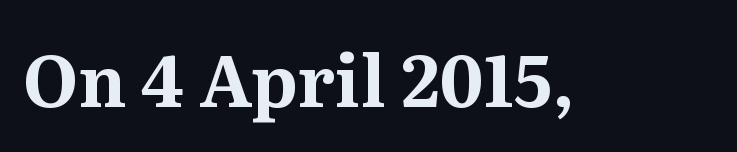
Q: Is the text bold? A: Yes.
Q: Is the text italic (slanted)? A: No, it is upright.
Q: Is the typeface a serif or a sans-serif typeface? A: Serif.
Q: Is the text underlined? A: No.
Q: Is the spacing between letters normal or unusually wide? A: Normal.
Q: Width (condensed, normal, or wide)? A: Normal.
Q: Stroke contrast? A: Medium.
Q: x-height? A: Medium.
Q: Monospaced? A: No.
